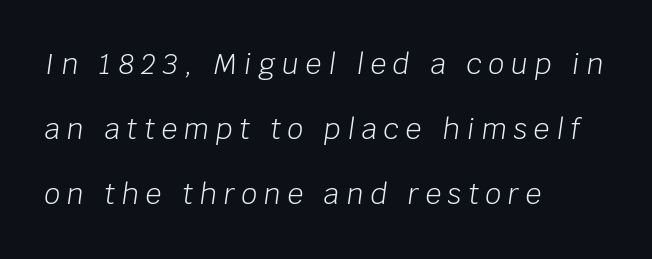
The image shows 28 px light type, italic (leaning right); set left-aligned, loose line spacing (2.33x), unusually wide letter spacing (+0.24 em), not underlined; low stroke contrast and a large x-height.
